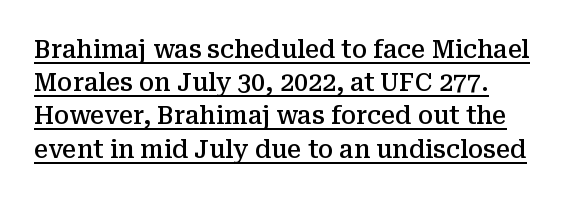
The passage shown has conventional tracking throughout. The sample's only ornament is a line tracing under the words. Interline gaps are of average width in this sample. Characters remain perfectly vertical along every line.
